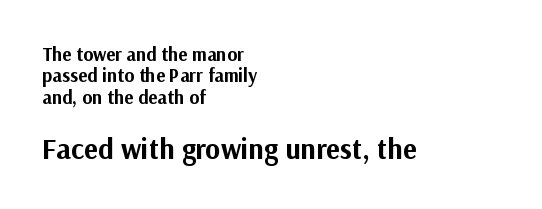
{"serif": "no", "italic": "no", "bold": "yes", "weight": "bold", "width": "normal", "stroke_contrast": "medium", "x_height": "medium", "monospaced": "no", "underline": "no", "align": "left", "line_spacing": "tight", "line_spacing_ratio": 1.13, "letter_spacing": "normal", "letter_spacing_em": 0.0, "larger_block": "second", "size_ratio": 1.53, "glyph_px": 29}
